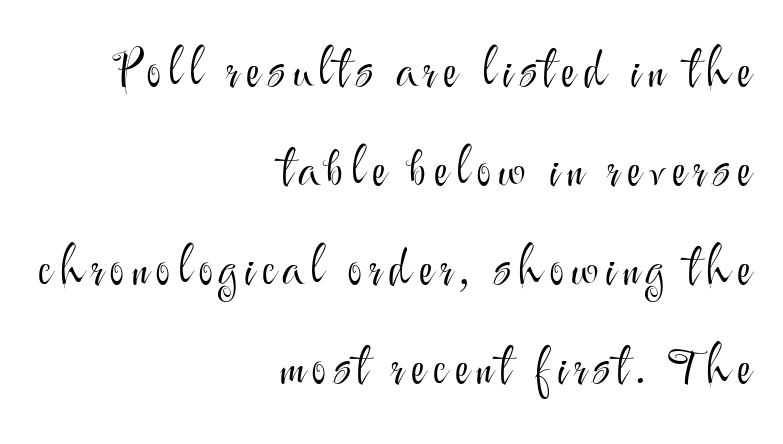
The space between consecutive lines is lavish. The face used here is proportionally spaced, like ordinary book or web type. The rag falls on the left side of this text block. What kind of face is this? One without serifs — a sans.
